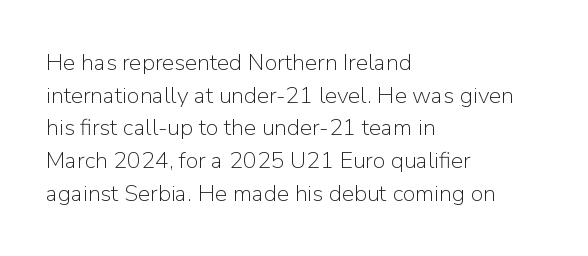
Characters follow at the spacing the type designer built in. The letterforms sit at book weight or below. Rendered with straight, roman letterforms. The rows are spaced the way most documents space them. The strip under each line holds only bare page.
